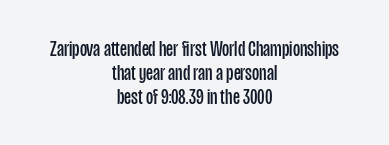
The image shows 22 px text type, upright; set centered, tight line spacing (1.09x), normal letter spacing, not underlined.
